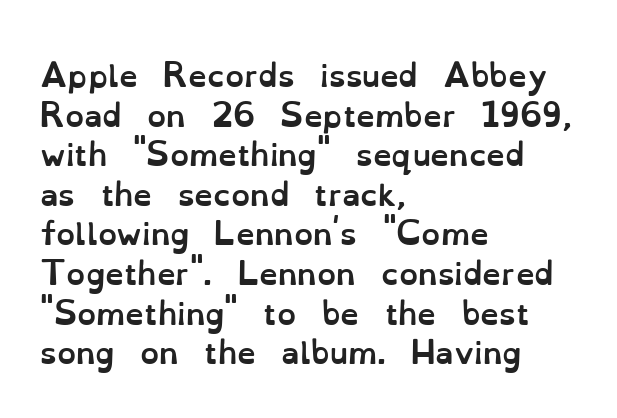
These words are printed bold, with thick strokes throughout. The typography opts for an upright posture over an oblique one. In CSS terms this would be text-align: left. A clean baseline with only descenders dipping below it. Compared with typical paragraphs, the rows here are spaced about the same. Tracking value appears to be zero — textbook default spacing.
